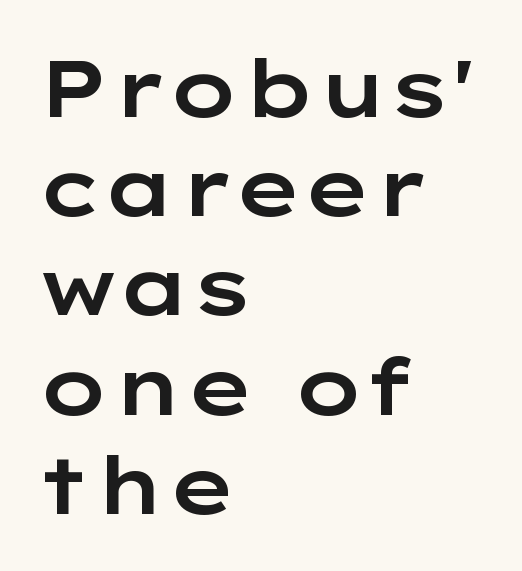
Q: Is the text italic (slanted)? A: No, it is upright.
Q: Is the typeface a serif or a sans-serif typeface? A: Sans-serif.
Q: Is the text underlined? A: No.
Q: How is the paragraph aligned? A: Left-aligned.
Q: Is the spacing between letters normal or unusually wide? A: Normal.
Q: Width (condensed, normal, or wide)? A: Wide.
Q: Stroke contrast? A: Low.
Q: x-height? A: Medium.
Q: Monospaced? A: No.
